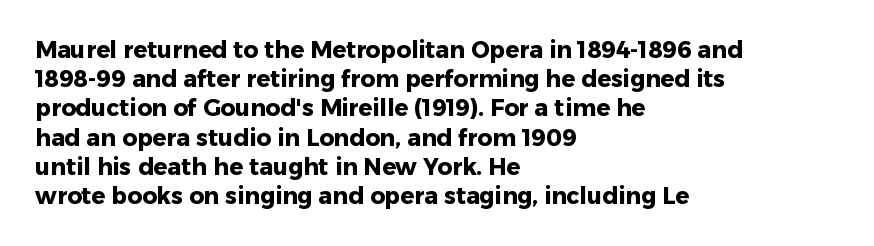
{"italic": "no", "bold": "yes", "underline": "no", "align": "left", "line_spacing": "normal", "line_spacing_ratio": 1.27, "letter_spacing": "normal", "letter_spacing_em": 0.0, "glyph_px": 23}
